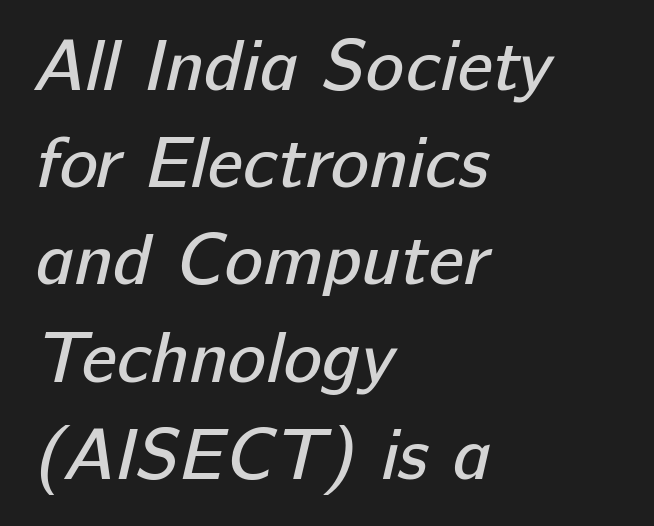
The image shows 72 px regular-weight sans-serif type; set left-aligned, normal line spacing (1.35x), normal letter spacing, not underlined; low stroke contrast and a medium x-height.
